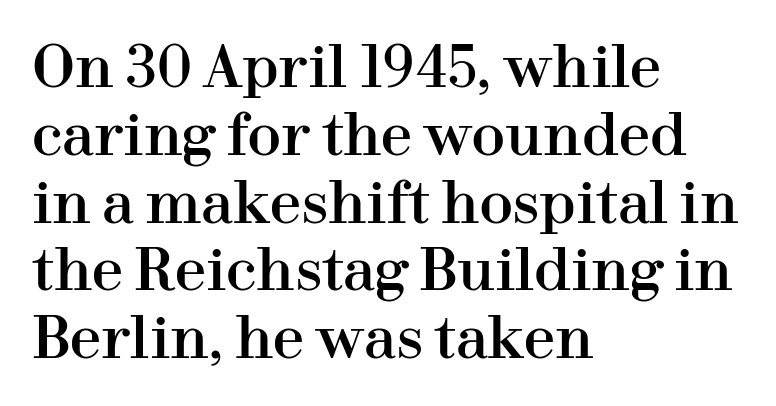
The image shows 56 px serif type, upright; set left-aligned, line spacing 1.21x, normal letter spacing, not underlined; high stroke contrast and a medium x-height.
